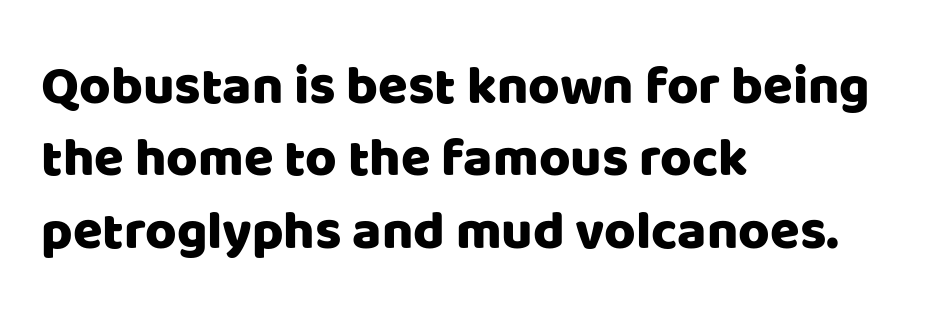
A typesetter would call this proportional, since set widths differ per character. The rendering uses a moderate line-height, typical for paragraphs. Lines of text with bare space underneath. Upright lettering throughout.
